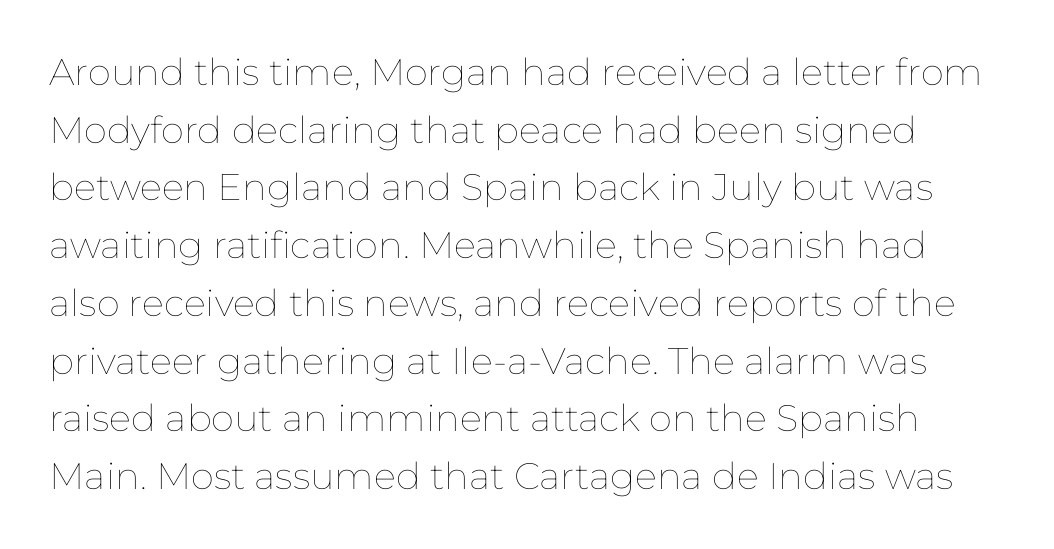
Does extra space separate the letters? No, they use regular spacing. These lines sit exactly where default settings would place them. The rendering uses natural spacing where letterforms have individual widths. The specimen omits any rule beneath the text block's lines. The letters look calm and open, with moderate or lighter stems.
